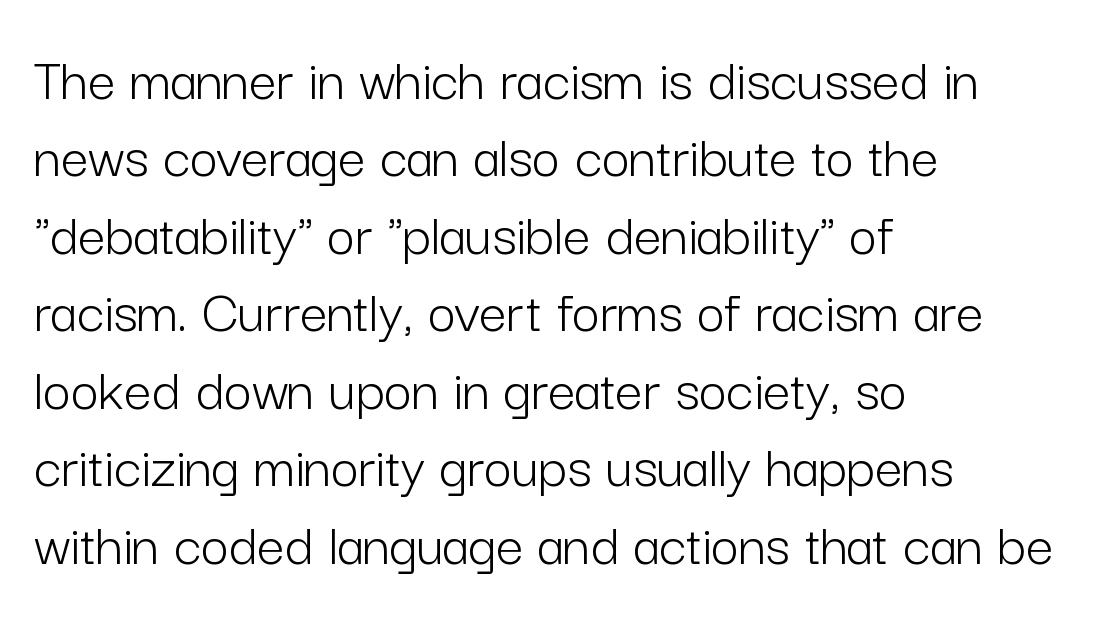
The image shows 61 px light sans-serif type, upright; set left-aligned, normal line spacing (1.27x), normal letter spacing, not underlined; low stroke contrast and a medium x-height.
